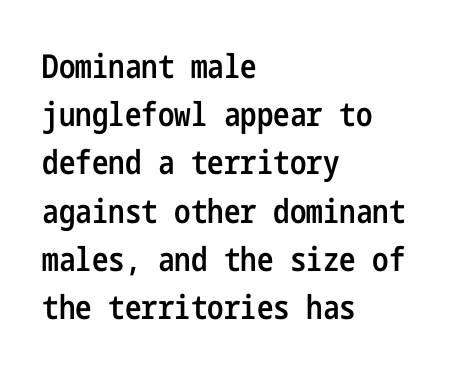
Q: Is the text bold? A: Semi-bold.
Q: Is the text italic (slanted)? A: No, it is upright.
Q: Is the typeface a serif or a sans-serif typeface? A: Sans-serif.
Q: Is the text underlined? A: No.
Q: How is the paragraph aligned? A: Left-aligned.
Q: Is the spacing between letters normal or unusually wide? A: Normal.
Q: Is the spacing between lines tight, normal or loose? A: Normal.
Q: Width (condensed, normal, or wide)? A: Condensed.
Q: Stroke contrast? A: Low.
Q: x-height? A: Medium.
